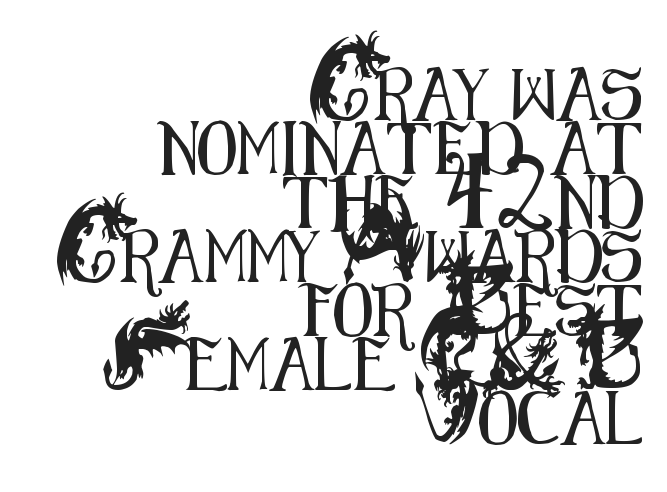
{"serif": "no", "italic": "no", "width": "condensed", "stroke_contrast": "medium", "x_height": "small", "monospaced": "no", "underline": "no", "align": "right", "line_spacing": "tight", "line_spacing_ratio": 1.02, "letter_spacing": "normal", "letter_spacing_em": 0.0, "glyph_px": 53}
